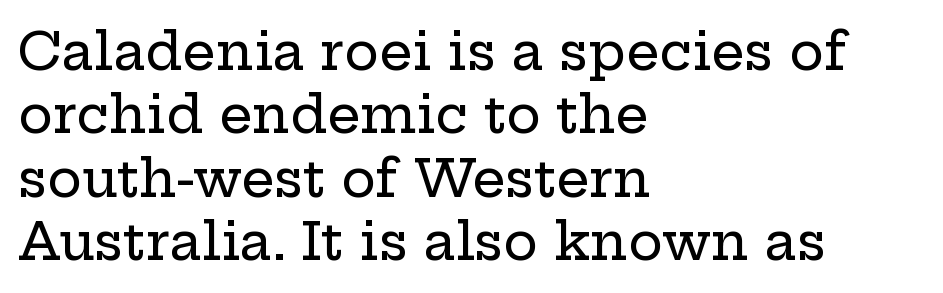
The image shows 52 px wide serif type, upright; set left-aligned, line spacing 1.22x, normal letter spacing, not underlined; low stroke contrast and a medium x-height.
